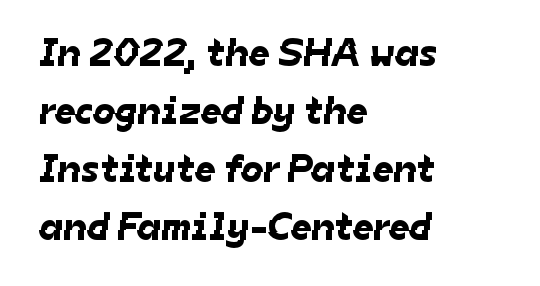
Q: Is the typeface a serif or a sans-serif typeface? A: Sans-serif.
Q: Is the text underlined? A: No.
Q: How is the paragraph aligned? A: Left-aligned.
Q: Is the spacing between letters normal or unusually wide? A: Normal.
Q: Is the spacing between lines tight, normal or loose? A: Normal.
Q: Width (condensed, normal, or wide)? A: Normal.
Q: Stroke contrast? A: Low.
Q: x-height? A: Medium.
Q: Monospaced? A: No.
